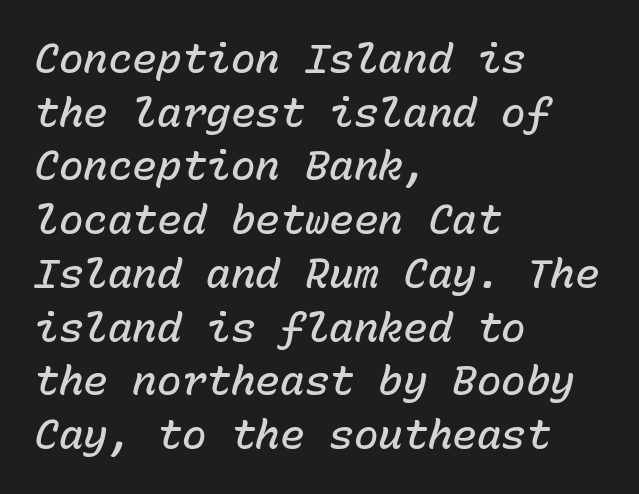
Q: Is the text bold? A: Semi-bold.
Q: Is the text italic (slanted)? A: Yes, it leans right by about 15 degrees.
Q: Is the text underlined? A: No.
Q: How is the paragraph aligned? A: Left-aligned.
Q: Is the spacing between letters normal or unusually wide? A: Normal.
Q: Is the spacing between lines tight, normal or loose? A: Normal.
Q: Width (condensed, normal, or wide)? A: Normal.
Q: Stroke contrast? A: Low.
Q: x-height? A: Medium.
Q: Monospaced? A: Yes.
